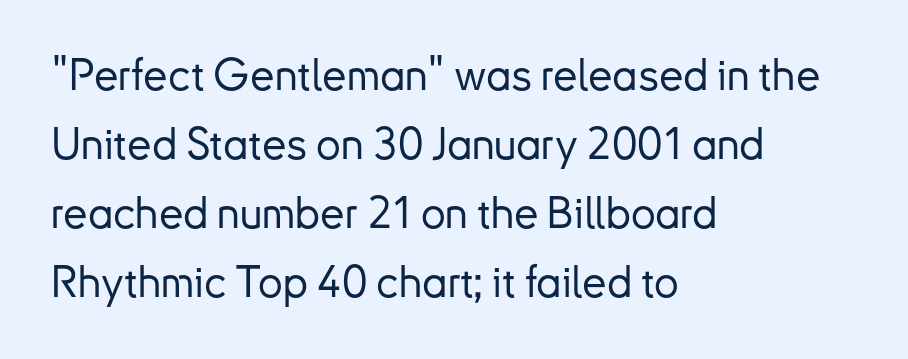
The rows are spaced the way most documents space them. Horizontally, the lines are justified to the leading edge only. A typesetter would call this proportional, since set widths differ per character. The letterforms sit shoulder to shoulder at normal distance. The type family on display is of the sans-serif kind. Anything drawn beneath the words? Only blank space.
